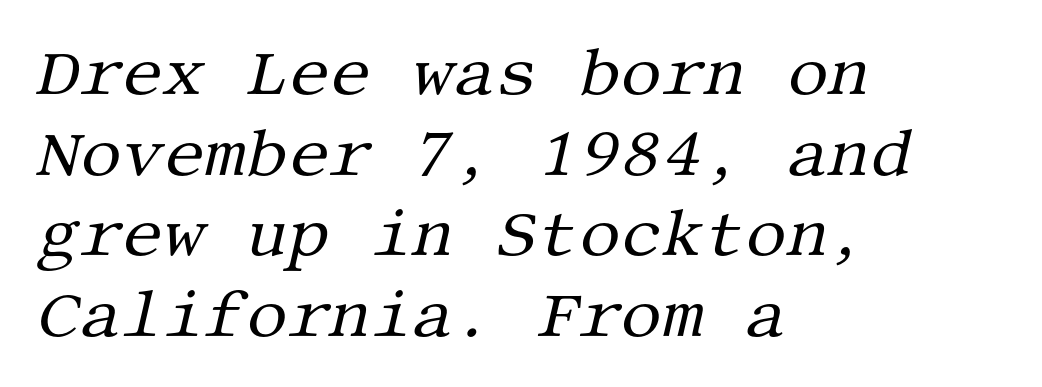
Does the copy run flush right? No — it runs flush left. The typesetting does not lean heavy: it is not bold. A serif font was chosen for this passage. The text carries the slant typical of an italic or oblique font.
